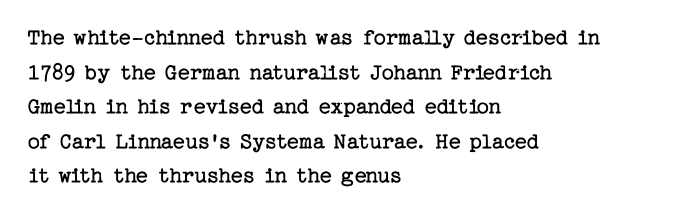
The image shows 24 px text type, upright; set left-aligned, normal line spacing (1.44x), normal letter spacing, not underlined.
